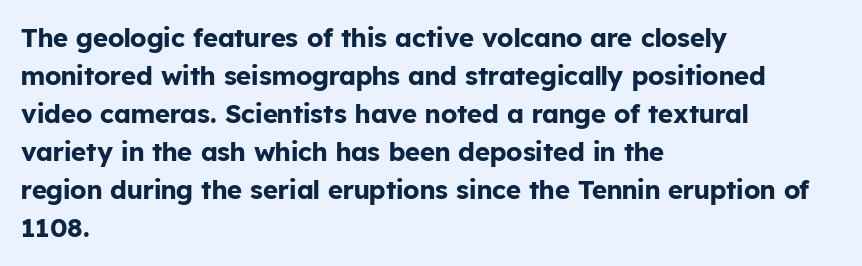
The image shows 26 px bold type, upright; set left-aligned, normal line spacing (1.46x), normal letter spacing, not underlined.
